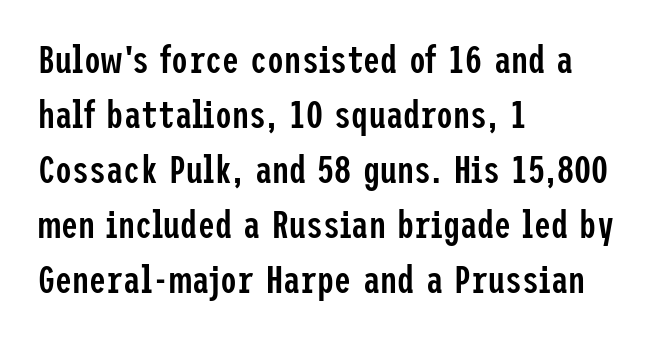
Q: Is the text bold? A: Semi-bold.
Q: Is the text italic (slanted)? A: No, it is upright.
Q: Is the typeface a serif or a sans-serif typeface? A: Sans-serif.
Q: Is the text underlined? A: No.
Q: How is the paragraph aligned? A: Left-aligned.
Q: Is the spacing between letters normal or unusually wide? A: Normal.
Q: Is the spacing between lines tight, normal or loose? A: Normal.
Q: Width (condensed, normal, or wide)? A: Condensed.
Q: Stroke contrast? A: Low.
Q: x-height? A: Medium.
